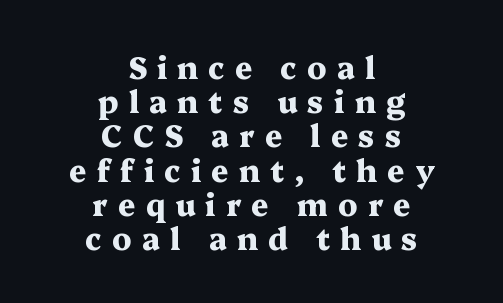
The image shows 30 px heavy, wide serif type, upright; set centered, tight line spacing (1.14x), unusually wide letter spacing (+0.34 em), not underlined; medium stroke contrast and a medium x-height.
